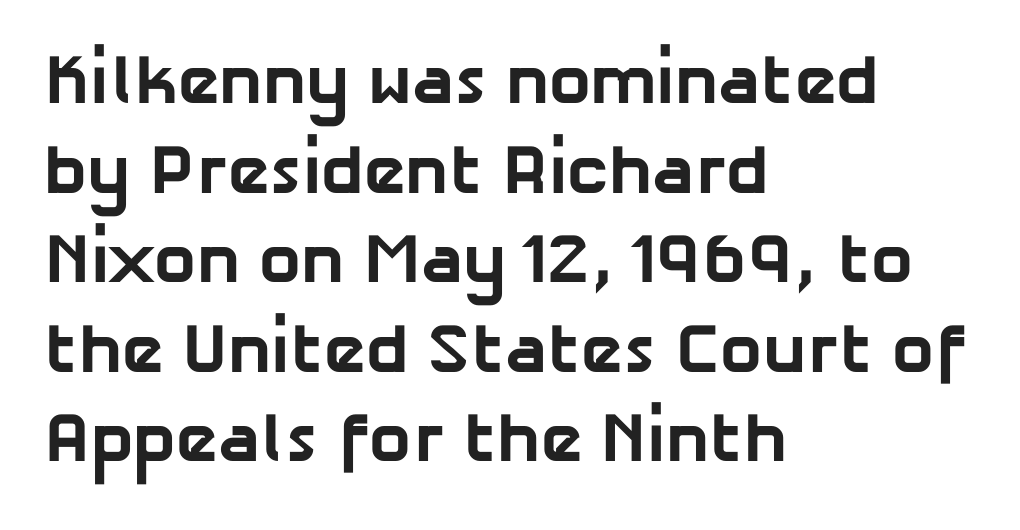
Q: Is the text bold? A: Yes.
Q: Is the typeface a serif or a sans-serif typeface? A: Sans-serif.
Q: Is the text underlined? A: No.
Q: How is the paragraph aligned? A: Left-aligned.
Q: Is the spacing between letters normal or unusually wide? A: Normal.
Q: Is the spacing between lines tight, normal or loose? A: Normal.
Q: Width (condensed, normal, or wide)? A: Normal.
Q: Stroke contrast? A: Low.
Q: x-height? A: Medium.
Q: Monospaced? A: No.
